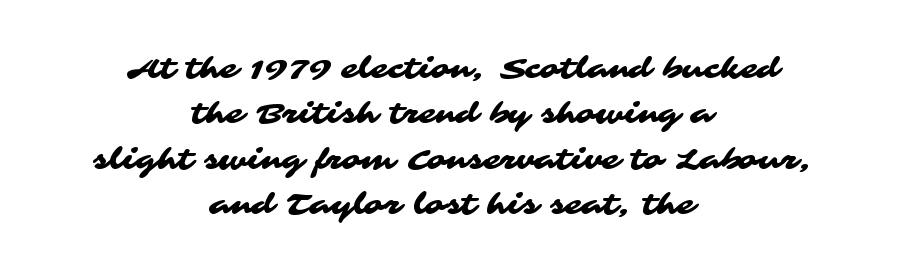
Observe the ordinary spacing: letters are neighbours, not strangers. The face used here is proportionally spaced, like ordinary book or web type. In terms of letterform style, serifs are entirely absent. The rendering uses a moderate line-height, typical for paragraphs. Honestly, there is no underline to notice here at all.
